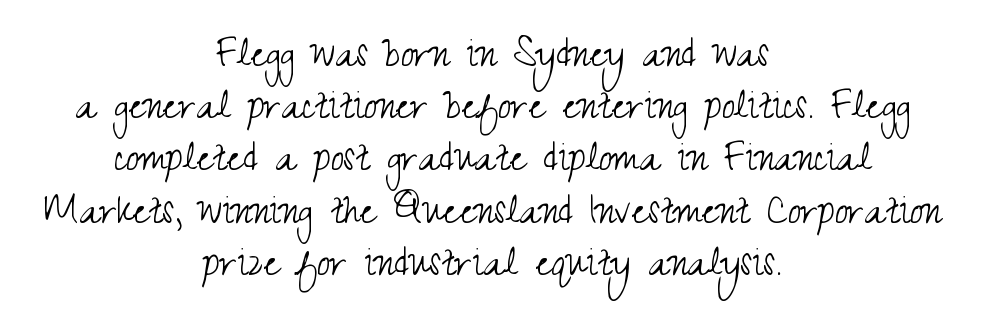
{"serif": "no", "italic": "no", "bold": "no", "weight": "light", "width": "condensed", "stroke_contrast": "medium", "x_height": "small", "monospaced": "no", "underline": "no", "align": "center", "line_spacing": "tight", "line_spacing_ratio": 1.11, "letter_spacing": "normal", "letter_spacing_em": 0.0, "glyph_px": 47}
